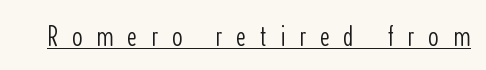
Q: Is the text bold? A: No.
Q: Is the text italic (slanted)? A: No, it is upright.
Q: Is the typeface a serif or a sans-serif typeface? A: Sans-serif.
Q: Is the text underlined? A: Yes.
Q: Is the spacing between letters normal or unusually wide? A: Unusually wide.
Q: Width (condensed, normal, or wide)? A: Condensed.
Q: Stroke contrast? A: Low.
Q: x-height? A: Medium.
Q: Monospaced? A: No.
